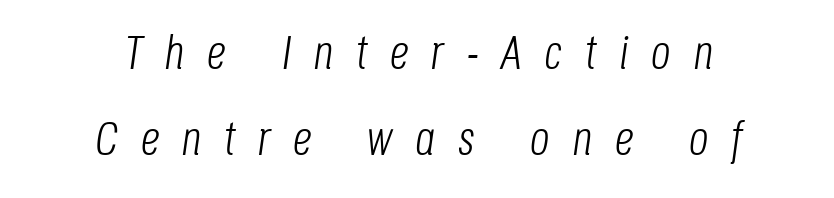
Q: Is the text bold? A: No.
Q: Is the text italic (slanted)? A: Yes, it leans right by about 8 degrees.
Q: Is the text underlined? A: No.
Q: How is the paragraph aligned? A: Centered.
Q: Is the spacing between letters normal or unusually wide? A: Unusually wide.
Q: Width (condensed, normal, or wide)? A: Condensed.
Q: Stroke contrast? A: Low.
Q: x-height? A: Large.
Q: Monospaced? A: No.
